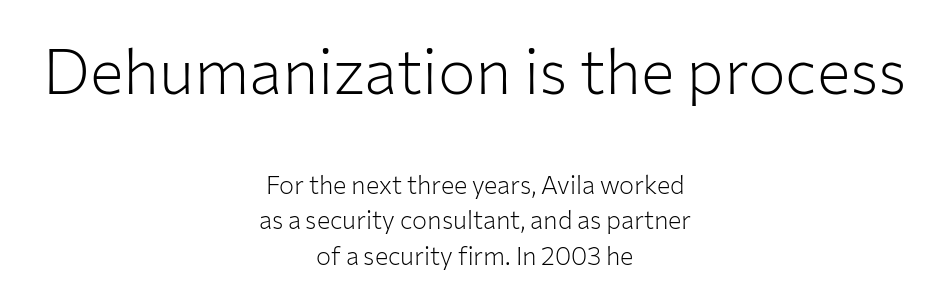
I'd call this a sans setting — the letters go barefoot. Successive baselines arrive at the customary interval. A bare baseline throughout the passage. The specimen reads as upright at a glance.
